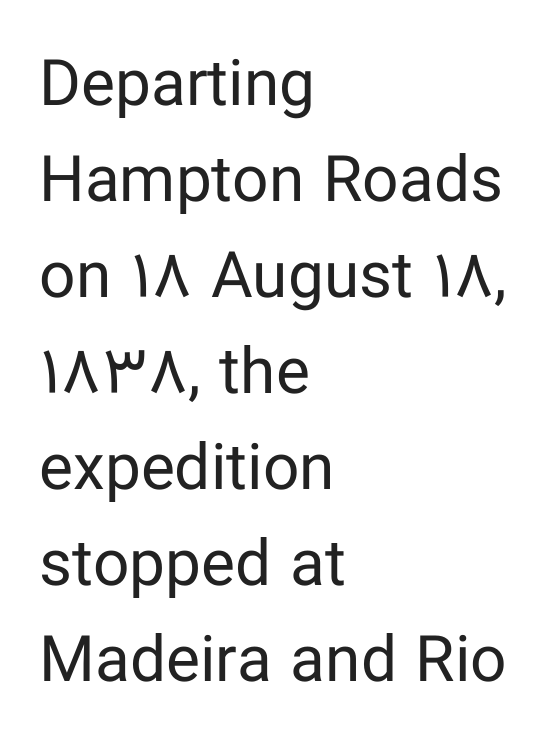
The typesetter chose a ragged-right arrangement here. Spacing verdict: proportional, widths tailored to each character. Font category for this specimen: sans-serif. Whoever set this chose a conventional vertical rhythm. Nothing unusual about the tracking: characters are spaced as the font intends.
